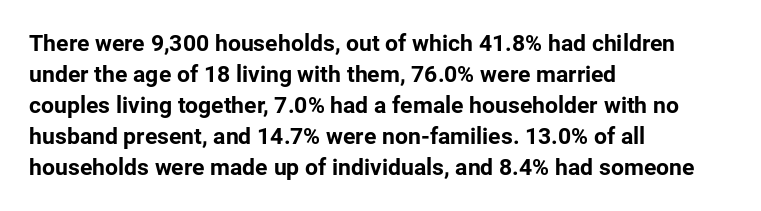
The image shows 23 px bold type, upright; set left-aligned, normal line spacing (1.35x), normal letter spacing, not underlined.
